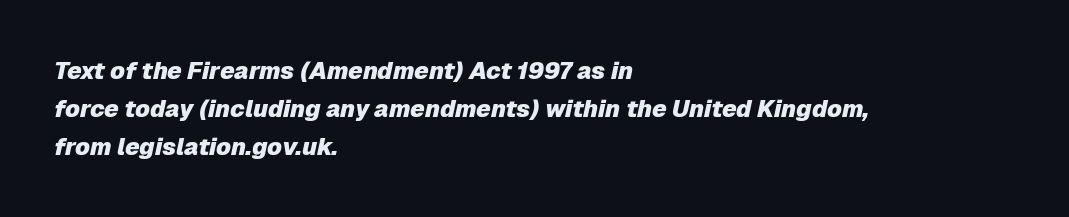
The image shows 24 px bold type, italic (leaning right); set left-aligned, normal line spacing (1.58x), normal letter spacing, not underlined.
